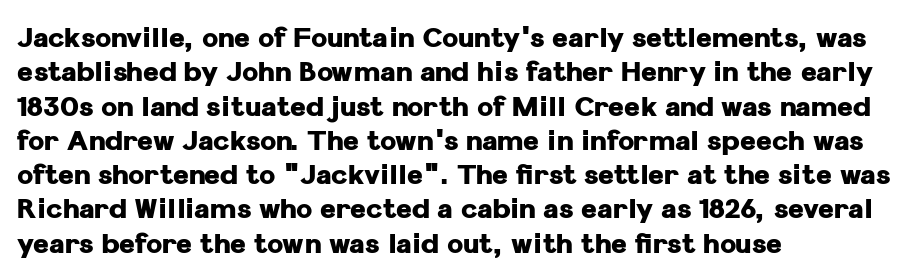
Q: Is the text bold? A: Yes.
Q: Is the text italic (slanted)? A: No, it is upright.
Q: Is the text underlined? A: No.
Q: How is the paragraph aligned? A: Left-aligned.
Q: Is the spacing between letters normal or unusually wide? A: Normal.
Q: Is the spacing between lines tight, normal or loose? A: Normal.
